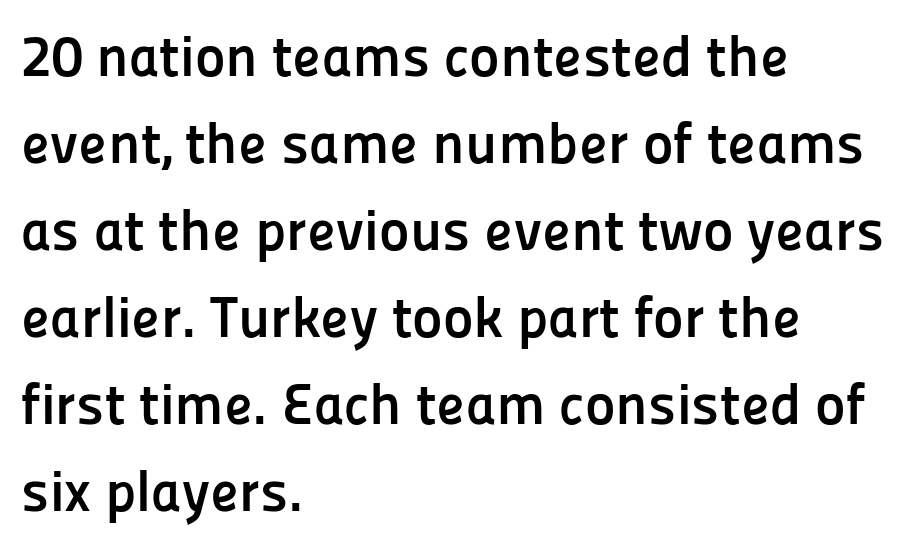
{"serif": "no", "italic": "no", "bold": "yes", "weight": "semibold", "width": "normal", "stroke_contrast": "low", "x_height": "medium", "monospaced": "no", "underline": "no", "align": "left", "line_spacing": "normal", "line_spacing_ratio": 1.5, "letter_spacing": "normal", "letter_spacing_em": 0.0, "glyph_px": 58}
